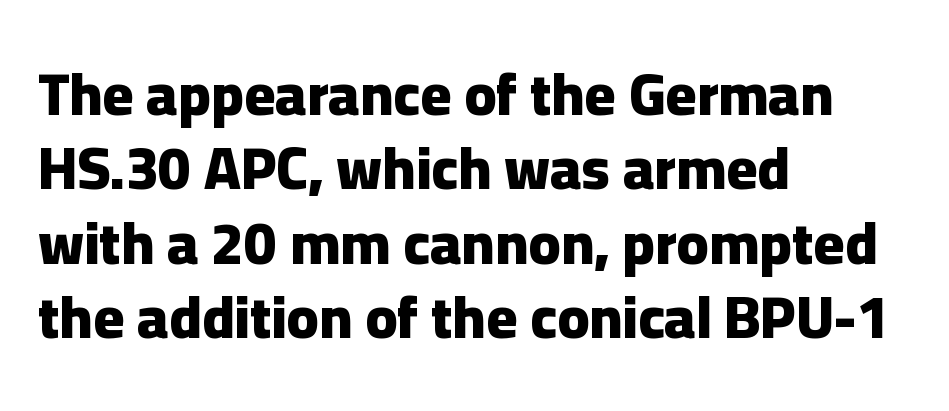
The image shows 59 px heavy sans-serif type, upright; set left-aligned, normal line spacing (1.26x), normal letter spacing, not underlined; low stroke contrast and a medium x-height.
